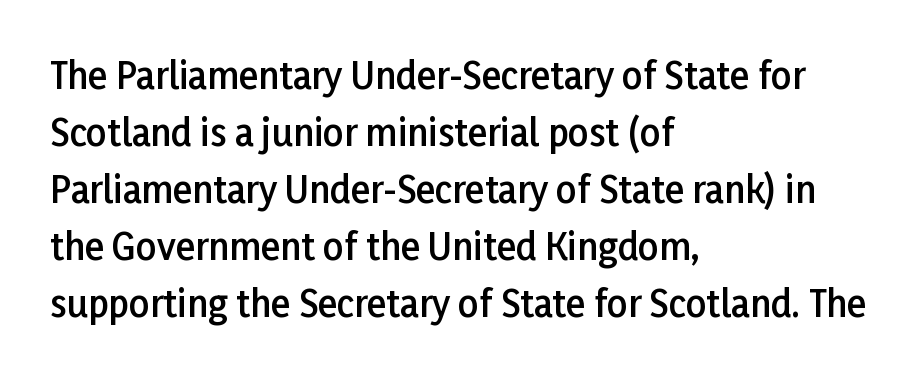
Q: Is the text bold? A: Semi-bold.
Q: Is the text italic (slanted)? A: No, it is upright.
Q: Is the typeface a serif or a sans-serif typeface? A: Sans-serif.
Q: Is the text underlined? A: No.
Q: How is the paragraph aligned? A: Left-aligned.
Q: Is the spacing between letters normal or unusually wide? A: Normal.
Q: Is the spacing between lines tight, normal or loose? A: Normal.
Q: Width (condensed, normal, or wide)? A: Normal.
Q: Stroke contrast? A: Low.
Q: x-height? A: Medium.
Q: Monospaced? A: No.
